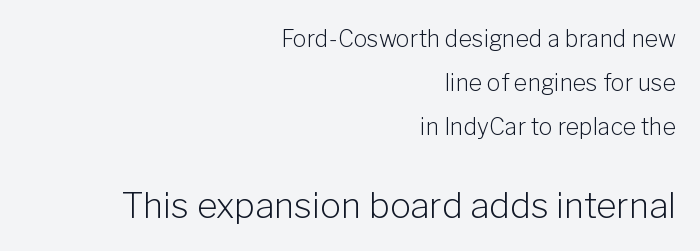
Q: Is the text bold? A: No.
Q: Is the text italic (slanted)? A: No, it is upright.
Q: Is the typeface a serif or a sans-serif typeface? A: Sans-serif.
Q: Is the text underlined? A: No.
Q: How is the paragraph aligned? A: Right-aligned.
Q: Is the spacing between letters normal or unusually wide? A: Normal.
Q: Is the spacing between lines tight, normal or loose? A: Loose.
Q: Which block of text is set in a larger size, the first (top) or the second (bottom)? A: The second (bottom) one.
Q: Width (condensed, normal, or wide)? A: Normal.
Q: Stroke contrast? A: Low.
Q: x-height? A: Medium.
Q: Monospaced? A: No.
